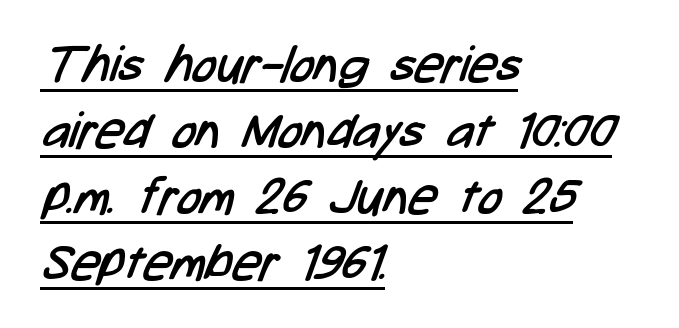
{"serif": "no", "bold": "no", "weight": "regular", "width": "condensed", "stroke_contrast": "low", "x_height": "medium", "monospaced": "no", "underline": "yes", "align": "left", "line_spacing": "normal", "line_spacing_ratio": 1.32, "letter_spacing": "normal", "letter_spacing_em": 0.0, "glyph_px": 50}
